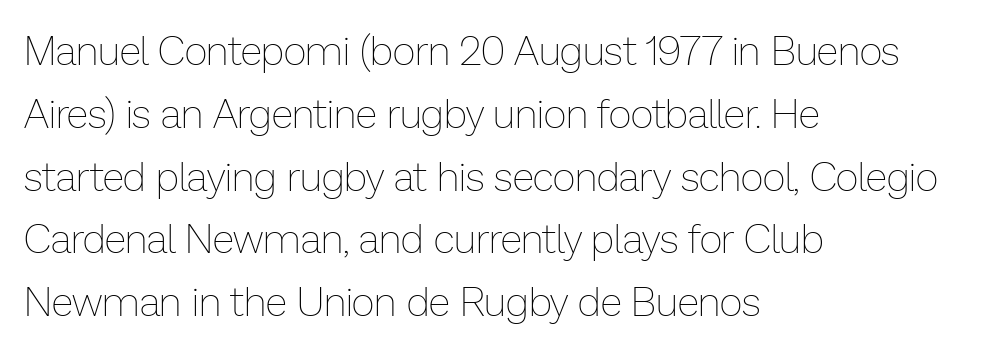
The image shows 40 px thin type, upright; set left-aligned, normal line spacing (1.57x), normal letter spacing, not underlined; low stroke contrast and a medium x-height.
